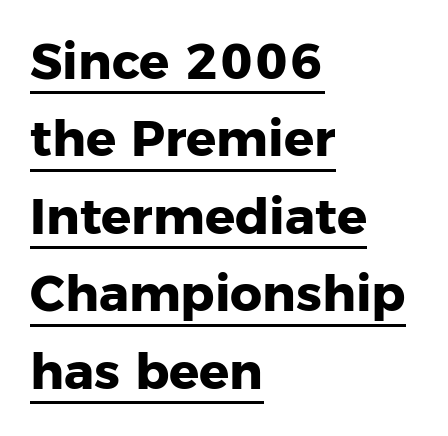
Bold? Absolutely — the strokes are thick and heavy. How would I describe the line gaps? Plain and ordinary. The line texture is even and compact thanks to regular tracking. Nope, no serifs anywhere on these letters. If you drew a line through each stem, it would be perfectly vertical. Somebody hit Ctrl+U on this one — the words are underlined.
